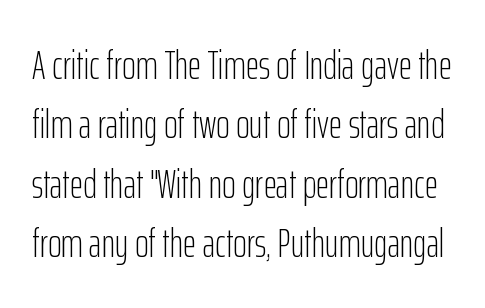
{"serif": "no", "italic": "no", "bold": "no", "weight": "light", "width": "condensed", "stroke_contrast": "low", "x_height": "medium", "monospaced": "no", "underline": "no", "line_spacing": "normal", "line_spacing_ratio": 1.45, "letter_spacing": "normal", "letter_spacing_em": 0.0, "glyph_px": 41}
